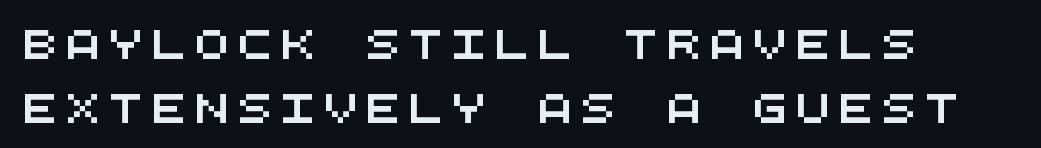
{"serif": "no", "width": "wide", "stroke_contrast": "medium", "x_height": "large", "monospaced": "yes", "underline": "no", "line_spacing": "loose", "line_spacing_ratio": 2.19, "letter_spacing": "wide", "letter_spacing_em": 0.28, "glyph_px": 29}
